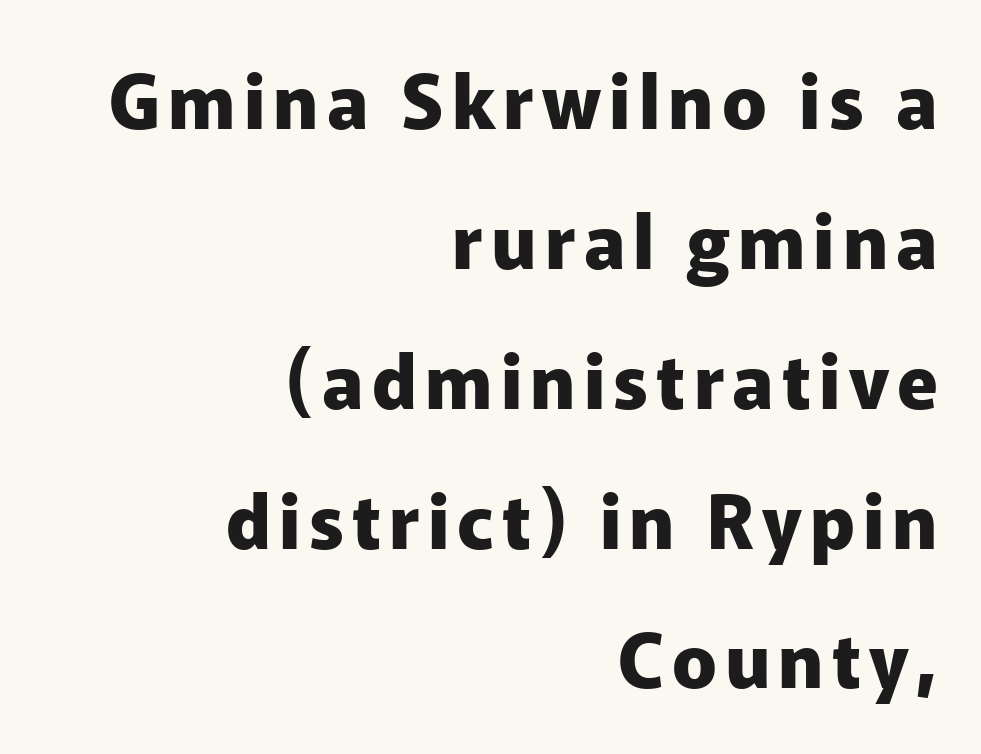
The specimen reads as upright at a glance. The face used here is a sans, in the tradition of grotesques and geometrics. Honestly, there is no underline to notice here at all. Visually the block forms a straight wall on the right and a jagged coastline on the left.
